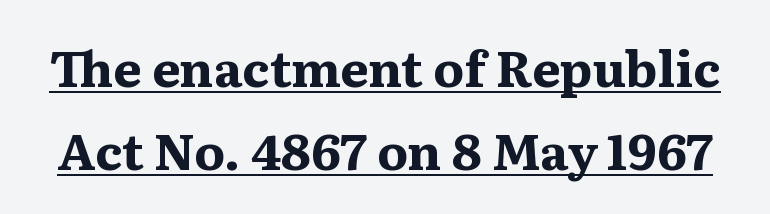
Q: Is the text bold? A: Yes.
Q: Is the text italic (slanted)? A: No, it is upright.
Q: Is the typeface a serif or a sans-serif typeface? A: Serif.
Q: Is the text underlined? A: Yes.
Q: Is the spacing between letters normal or unusually wide? A: Normal.
Q: Is the spacing between lines tight, normal or loose? A: Normal.
Q: Width (condensed, normal, or wide)? A: Normal.
Q: Stroke contrast? A: Medium.
Q: x-height? A: Medium.
Q: Monospaced? A: No.
